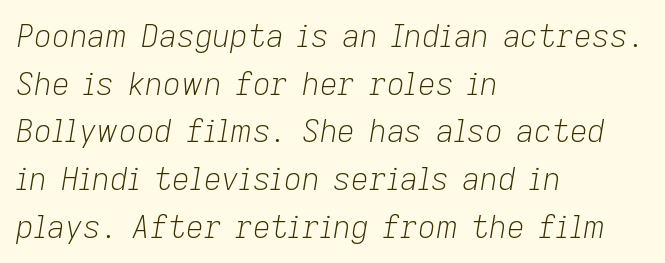
The string is rendered with underlining switched off. Vertical stems look standard width or narrower in stroke. The ragged edge is on the right, which tells us the setting is flush left. The designer left line spacing at the default. Compared with ordinary roman type, these characters are visibly tilted. These lines are rendered in a variable-pitch font.
